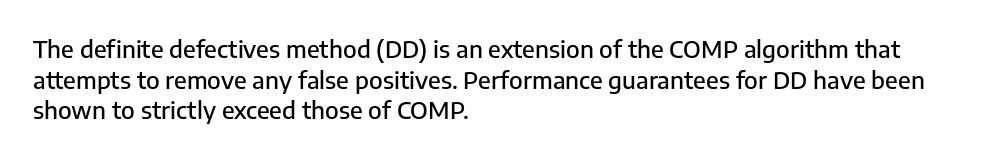
These lines stack with their left ends in a neat column. This sample uses plain, unmodified letter spacing. Rows of type keep a routine distance in the vertical direction. The glyphs are unaccompanied by any horizontal stroke below them. Vertical strokes here are truly vertical.
